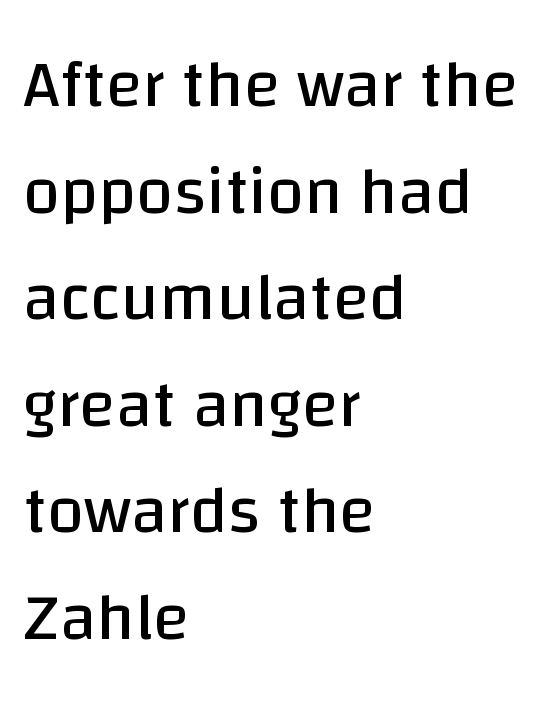
The letters advance in unequal steps, a hallmark of proportional type. The lettering holds an erect, upright posture throughout. The passage shown is typeset with a sans-serif family. Which margin do the lines hug? The left one — the right edge is uneven.
